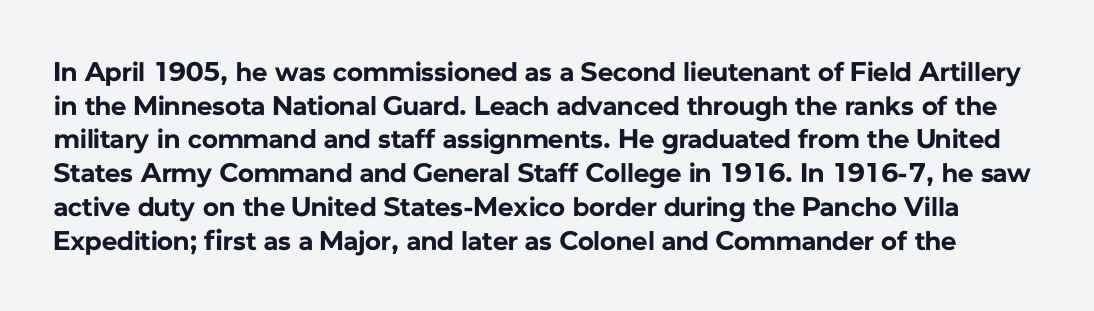
The image shows 27 px bold type, upright; set normal line spacing (1.25x), normal letter spacing, not underlined.
